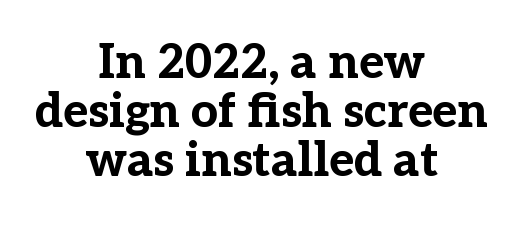
Q: Is the text bold? A: Yes.
Q: Is the text italic (slanted)? A: No, it is upright.
Q: Is the typeface a serif or a sans-serif typeface? A: Serif.
Q: Is the text underlined? A: No.
Q: How is the paragraph aligned? A: Centered.
Q: Is the spacing between letters normal or unusually wide? A: Normal.
Q: Is the spacing between lines tight, normal or loose? A: Tight.
Q: Width (condensed, normal, or wide)? A: Normal.
Q: Stroke contrast? A: Low.
Q: x-height? A: Medium.
Q: Monospaced? A: No.
